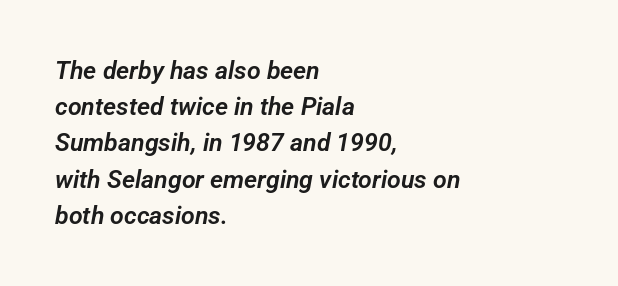
{"underline": "no", "align": "left", "line_spacing": "normal", "line_spacing_ratio": 1.45, "letter_spacing": "normal", "letter_spacing_em": 0.0, "glyph_px": 25}
